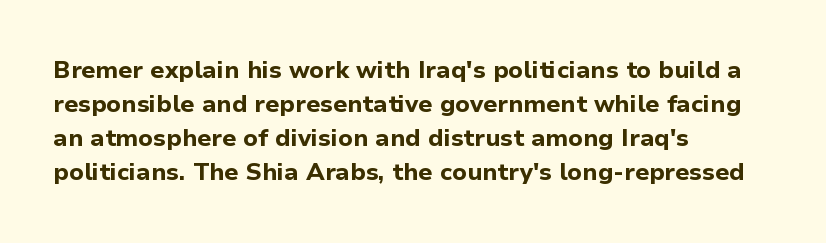
{"italic": "no", "bold": "yes", "underline": "no", "align": "left", "line_spacing": "normal", "line_spacing_ratio": 1.42, "letter_spacing": "normal", "letter_spacing_em": 0.0, "glyph_px": 24}
